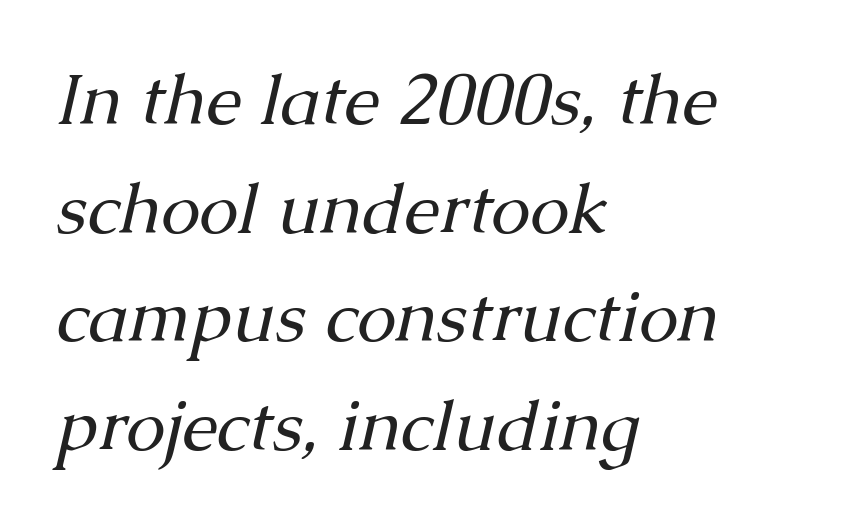
{"serif": "yes", "italic": "yes", "lean": "right", "slant_degrees": 13, "bold": "no", "weight": "regular", "width": "normal", "stroke_contrast": "medium", "x_height": "medium", "monospaced": "no", "underline": "no", "align": "left", "line_spacing": "normal", "line_spacing_ratio": 1.53, "letter_spacing": "normal", "letter_spacing_em": 0.0, "glyph_px": 71}
